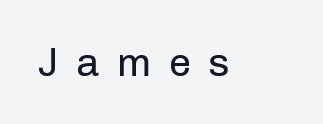
Q: Is the text bold? A: No.
Q: Is the text italic (slanted)? A: No, it is upright.
Q: Is the typeface a serif or a sans-serif typeface? A: Sans-serif.
Q: Is the text underlined? A: No.
Q: Is the spacing between letters normal or unusually wide? A: Unusually wide.
Q: Width (condensed, normal, or wide)? A: Normal.
Q: Stroke contrast? A: Low.
Q: x-height? A: Medium.
Q: Monospaced? A: No.
